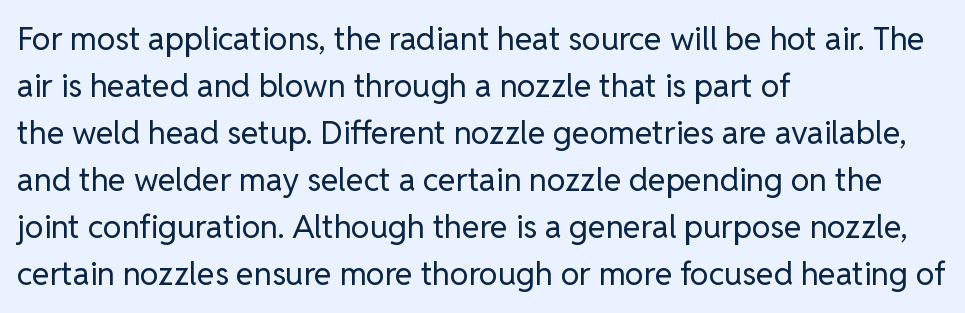
Q: Is the text bold? A: No.
Q: Is the text italic (slanted)? A: No, it is upright.
Q: Is the typeface a serif or a sans-serif typeface? A: Sans-serif.
Q: Is the text underlined? A: No.
Q: How is the paragraph aligned? A: Left-aligned.
Q: Is the spacing between letters normal or unusually wide? A: Normal.
Q: Is the spacing between lines tight, normal or loose? A: Normal.
Q: Width (condensed, normal, or wide)? A: Normal.
Q: Stroke contrast? A: Low.
Q: x-height? A: Medium.
Q: Monospaced? A: No.
